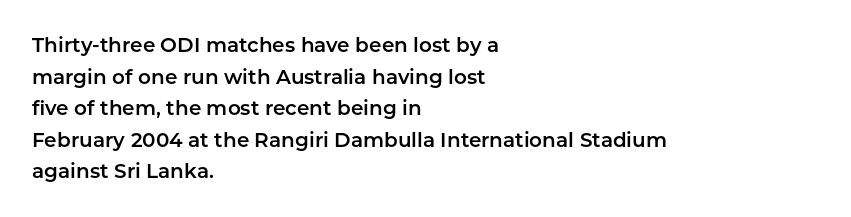
Q: Is the text italic (slanted)? A: No, it is upright.
Q: Is the text underlined? A: No.
Q: How is the paragraph aligned? A: Left-aligned.
Q: Is the spacing between letters normal or unusually wide? A: Normal.
Q: Is the spacing between lines tight, normal or loose? A: Normal.
